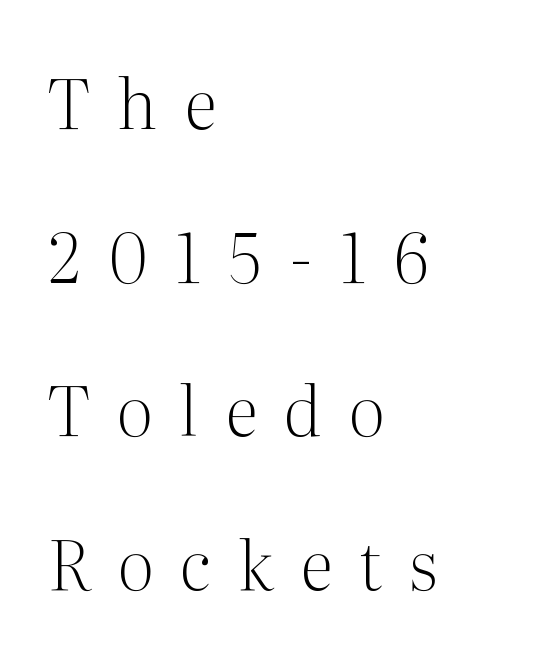
The lines in this sample share a left origin and differ only in where they stop. This rendering employs a face with finishing strokes, i.e., a serif. The letters stand upright; this is a roman face. Check under the words: just untouched page.
